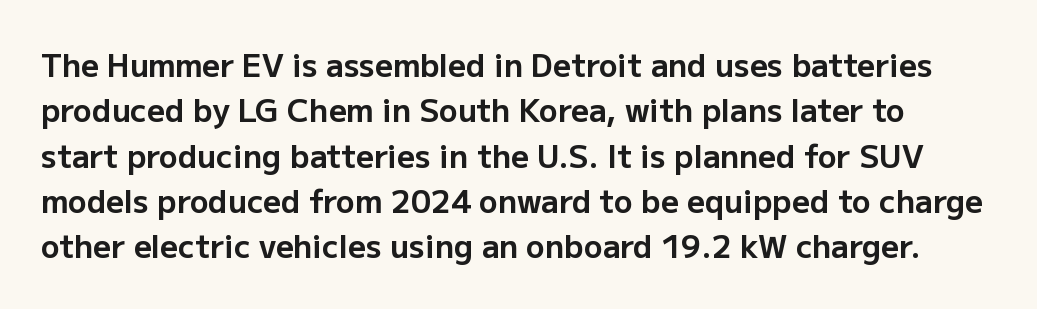
The image shows 31 px bold sans-serif type, upright; set normal line spacing (1.46x), normal letter spacing, not underlined; low stroke contrast and a medium x-height.
